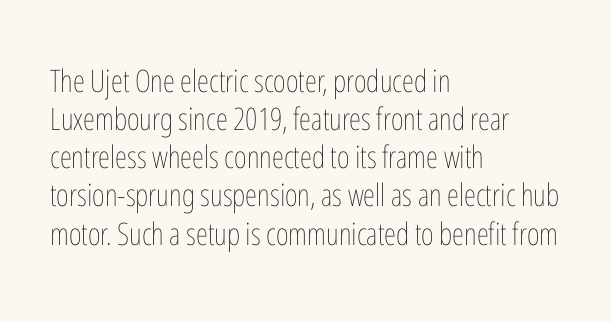
{"italic": "no", "bold": "no", "weight": "thin", "width": "condensed", "stroke_contrast": "low", "x_height": "medium", "monospaced": "no", "underline": "no", "align": "left", "line_spacing_ratio": 1.23, "letter_spacing": "normal", "letter_spacing_em": 0.0, "glyph_px": 31}
